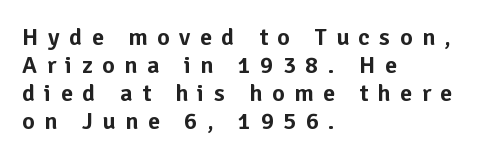
The image shows 24 px text type, upright; set left-aligned, line spacing 1.16x, unusually wide letter spacing (+0.4 em), not underlined.
